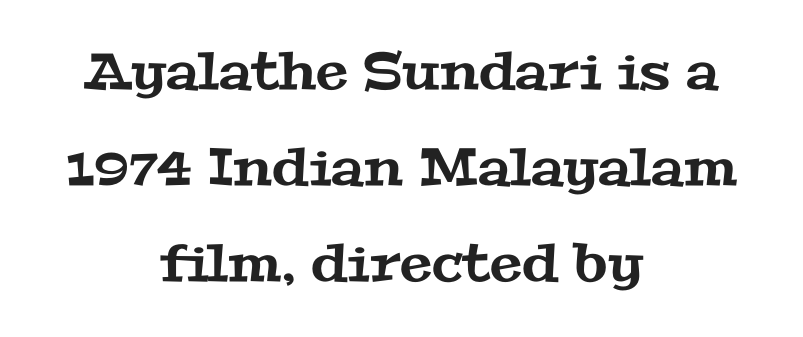
Q: Is the typeface a serif or a sans-serif typeface? A: Serif.
Q: Is the text underlined? A: No.
Q: How is the paragraph aligned? A: Centered.
Q: Is the spacing between letters normal or unusually wide? A: Normal.
Q: Width (condensed, normal, or wide)? A: Wide.
Q: Stroke contrast? A: Medium.
Q: x-height? A: Medium.
Q: Monospaced? A: No.
